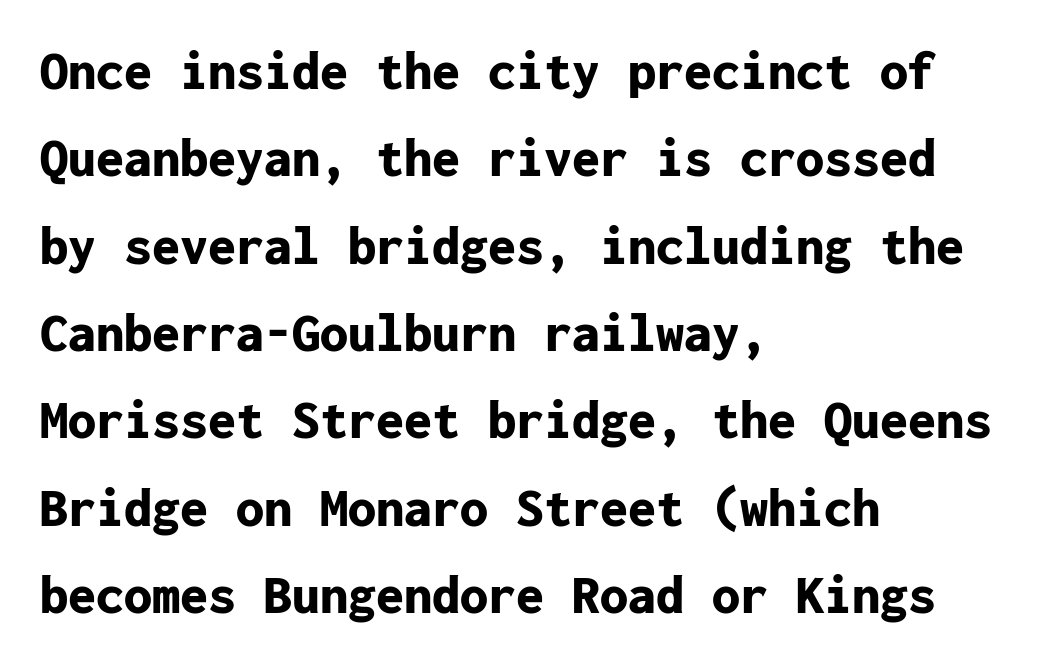
Leading matches the norm, producing a regular column. The letters are bold, with thick, heavy strokes. Spacing verdict: monospaced, one width for all characters. Has an underline been added? It has not.
